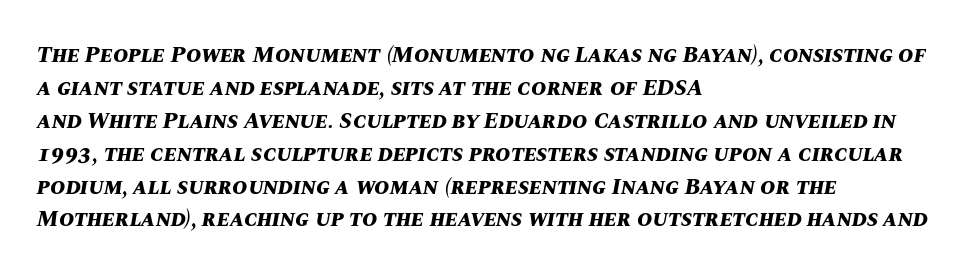
Q: Is the text bold? A: Yes.
Q: Is the text italic (slanted)? A: Yes, it leans right by about 10 degrees.
Q: Is the text underlined? A: No.
Q: How is the paragraph aligned? A: Left-aligned.
Q: Is the spacing between letters normal or unusually wide? A: Normal.
Q: Is the spacing between lines tight, normal or loose? A: Normal.
